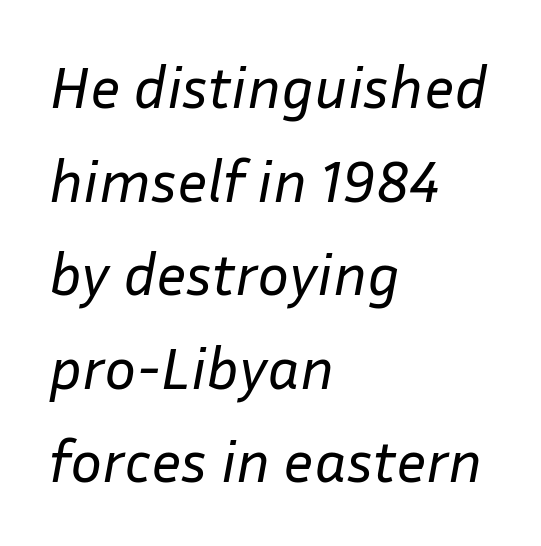
Caption: face not bold, strokes unweighted. These lines are rendered in a variable-pitch font. This rendering features lettering with no underline. Tall strokes in this sample are angled rather than plumb.
